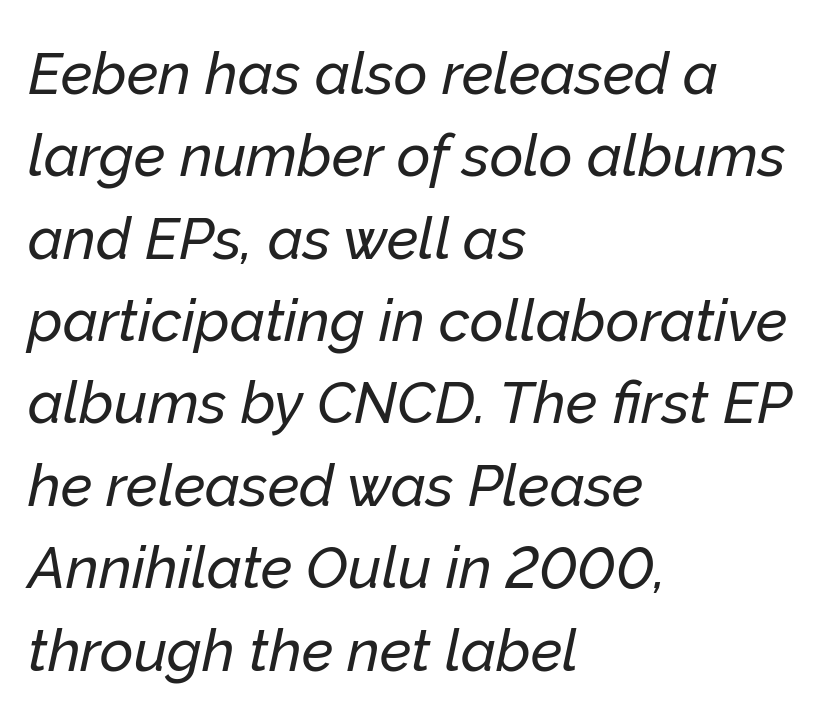
Q: Is the text italic (slanted)? A: Yes, it leans right by about 12 degrees.
Q: Is the text underlined? A: No.
Q: How is the paragraph aligned? A: Left-aligned.
Q: Is the spacing between letters normal or unusually wide? A: Normal.
Q: Is the spacing between lines tight, normal or loose? A: Normal.
Q: Width (condensed, normal, or wide)? A: Normal.
Q: Stroke contrast? A: Low.
Q: x-height? A: Medium.
Q: Monospaced? A: No.
